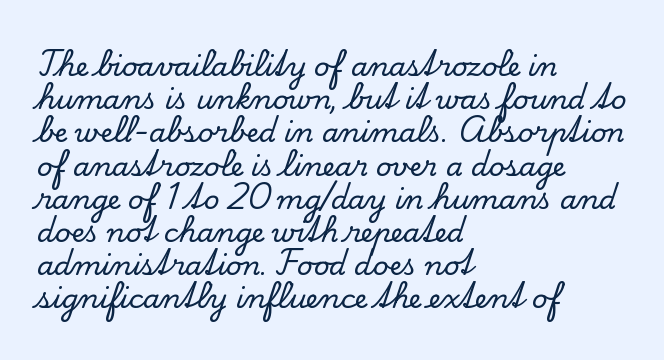
The image shows 27 px text type; set left-aligned, line spacing 1.23x, normal letter spacing, not underlined.
